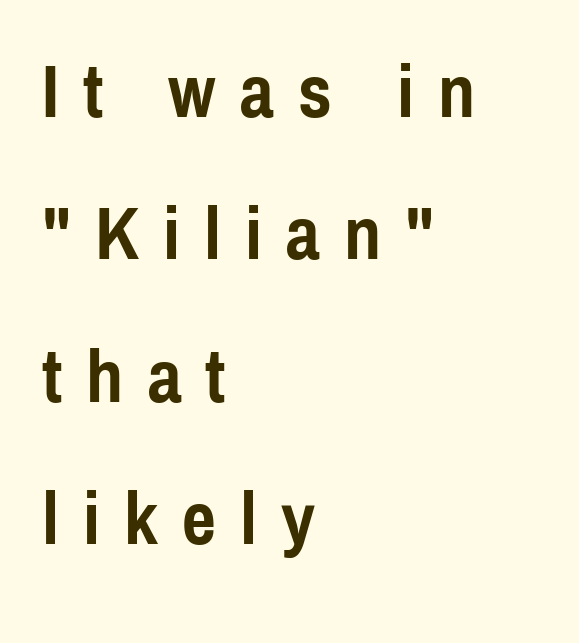
Q: Is the text bold? A: Yes.
Q: Is the text italic (slanted)? A: No, it is upright.
Q: Is the typeface a serif or a sans-serif typeface? A: Sans-serif.
Q: Is the text underlined? A: No.
Q: How is the paragraph aligned? A: Left-aligned.
Q: Is the spacing between letters normal or unusually wide? A: Unusually wide.
Q: Is the spacing between lines tight, normal or loose? A: Loose.
Q: Width (condensed, normal, or wide)? A: Condensed.
Q: x-height? A: Medium.
Q: Monospaced? A: No.
